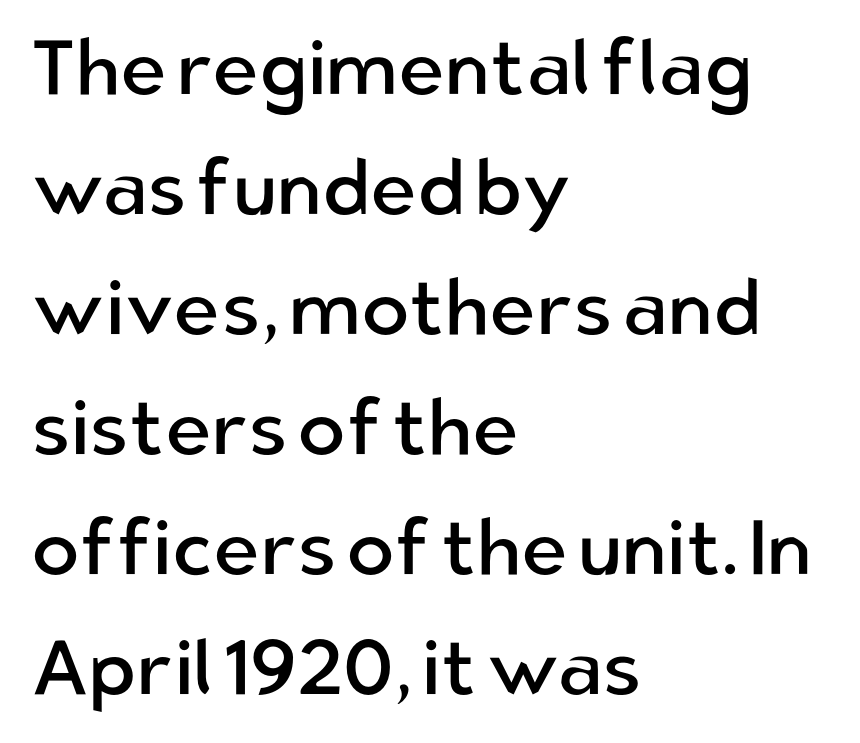
Nothing sits at the stroke ends, so this counts as sans-serif. This reads as an unemphasized weight, regular at the heaviest. Type without underlining. No italicization has been applied; the sample stays upright. The horizontal fit of the characters is conventional and even. Where is the straight margin? On the left.
